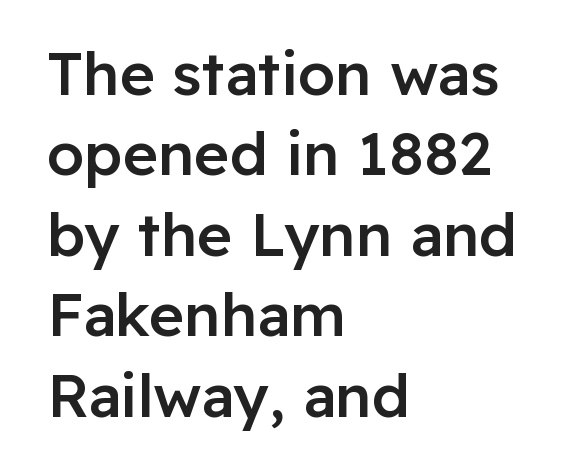
{"serif": "no", "italic": "no", "bold": "semi", "weight": "semibold", "width": "normal", "stroke_contrast": "low", "x_height": "medium", "monospaced": "no", "underline": "no", "align": "left", "line_spacing": "normal", "line_spacing_ratio": 1.34, "letter_spacing": "normal", "letter_spacing_em": 0.0, "glyph_px": 60}
